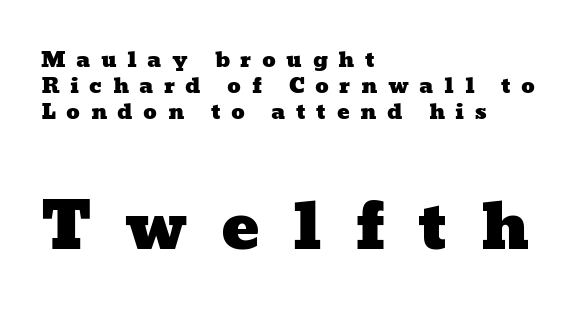
Q: Is the text underlined? A: No.
Q: How is the paragraph aligned? A: Left-aligned.
Q: Is the spacing between letters normal or unusually wide? A: Unusually wide.
Q: Which block of text is set in a larger size, the first (top) or the second (bottom)? A: The second (bottom) one.
Q: Width (condensed, normal, or wide)? A: Wide.
Q: Stroke contrast? A: Low.
Q: x-height? A: Medium.
Q: Monospaced? A: No.
